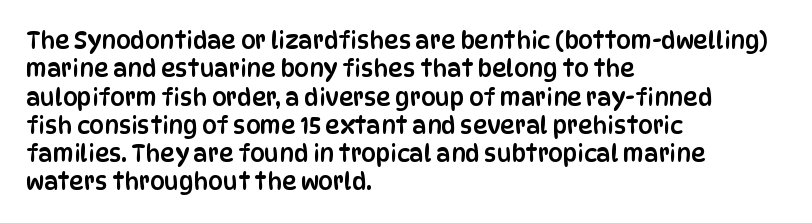
The image shows 23 px text type, upright; set left-aligned, line spacing 1.23x, normal letter spacing, not underlined.
